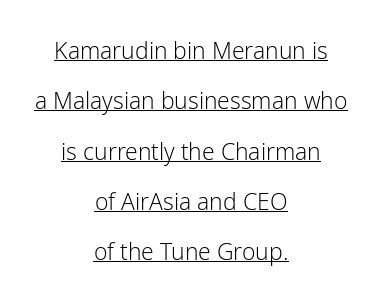
Letters have the restrained weight of plain body copy at most. The rendering uses the underline text-decoration. Does the lettering tilt? It doesn't — this is upright. The rendering keeps characters at their native spacing. The lines are quadded center. Vertically, the passage feels expansive, rows floating well apart.
